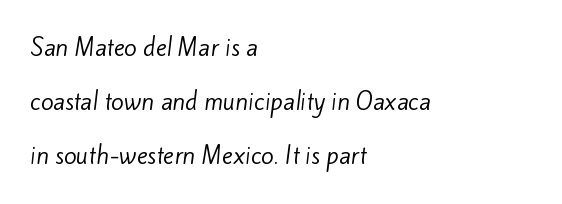
The image shows 23 px text type; set left-aligned, loose line spacing (2.35x), normal letter spacing, not underlined.
